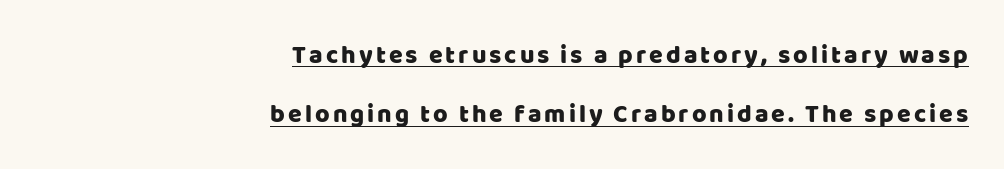
{"italic": "no", "underline": "yes", "align": "right", "line_spacing": "loose", "line_spacing_ratio": 2.38, "glyph_px": 25}
